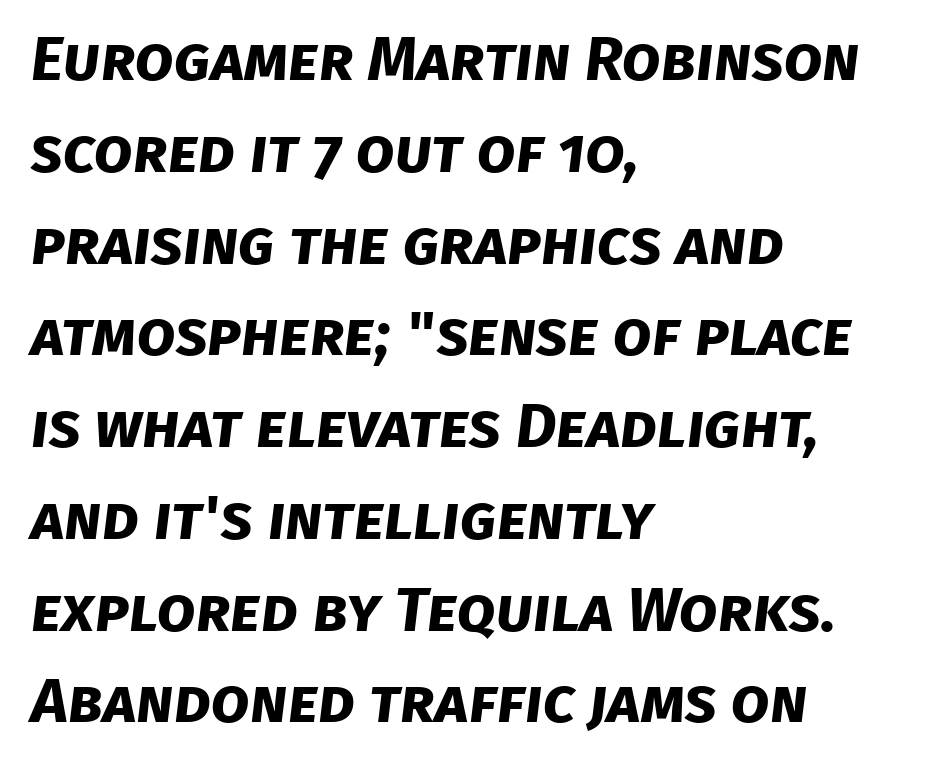
The rendering anchors every line to the left-hand side. Examine the stroke ends and you'll find no serifs. The vertical gap from one line to the next is medium. Descenders are the only things crossing below the line. A typesetter would call this proportional, since set widths differ per character.
